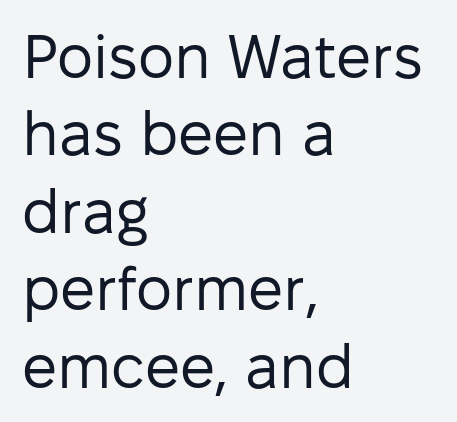
The image shows 62 px regular-weight sans-serif type, upright; set left-aligned, normal line spacing (1.25x), normal letter spacing, not underlined; low stroke contrast and a medium x-height.
